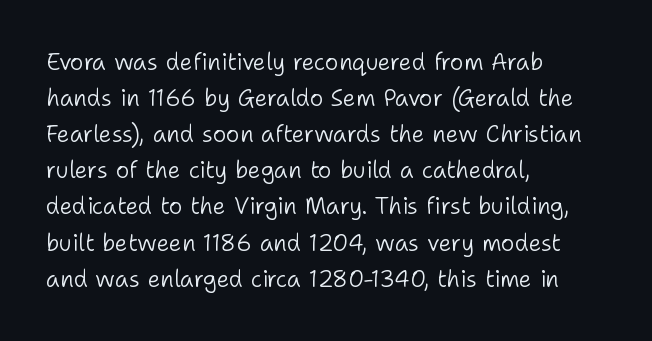
Nothing unusual about the tracking: characters are spaced as the font intends. The typesetter chose a ragged-right arrangement here. Vertical strokes here are truly vertical. In terms of leading, this rendering sits right in the middle.
